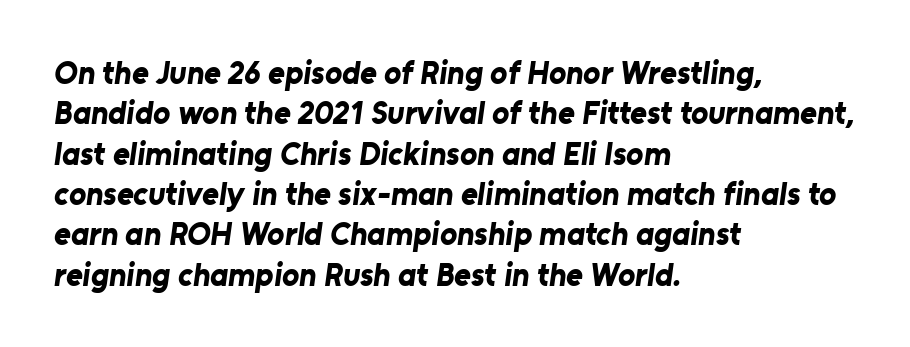
Q: Is the text bold? A: Yes.
Q: Is the typeface a serif or a sans-serif typeface? A: Sans-serif.
Q: Is the text underlined? A: No.
Q: How is the paragraph aligned? A: Left-aligned.
Q: Is the spacing between letters normal or unusually wide? A: Normal.
Q: Is the spacing between lines tight, normal or loose? A: Normal.
Q: Width (condensed, normal, or wide)? A: Normal.
Q: Stroke contrast? A: Low.
Q: x-height? A: Medium.
Q: Monospaced? A: No.
